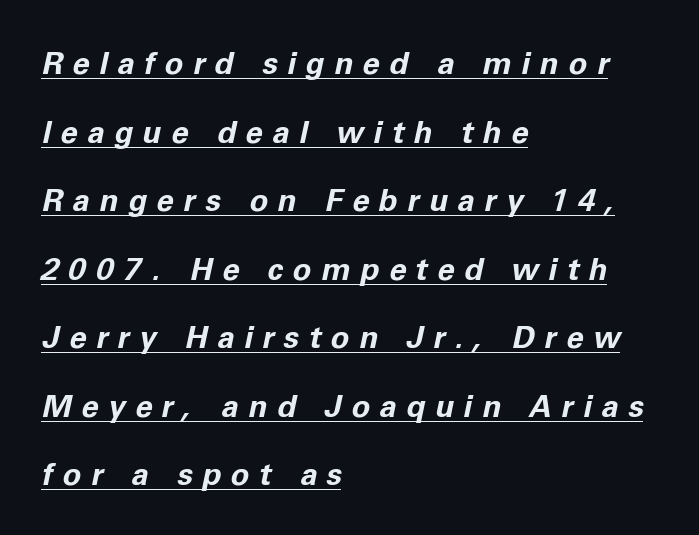
Spacing verdict: proportional, widths tailored to each character. The text block is weighted toward the left margin, trailing off unevenly rightward. The passage shown has open, widely tracked lettering throughout. Weight check: bold — yes, fully. Whoever set this chose breathing room over compactness in the vertical rhythm.
